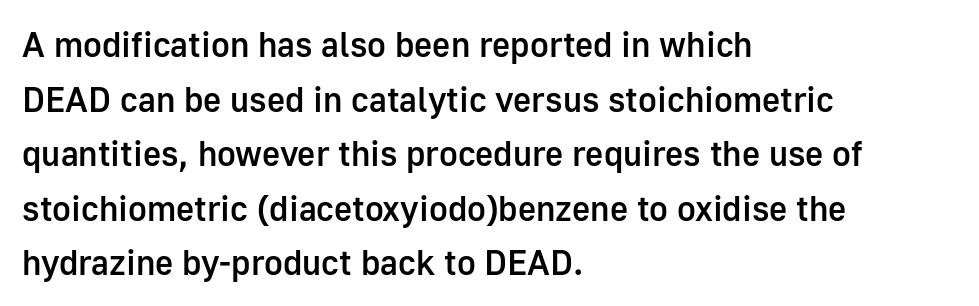
Q: Is the text bold? A: Semi-bold.
Q: Is the text italic (slanted)? A: No, it is upright.
Q: Is the typeface a serif or a sans-serif typeface? A: Sans-serif.
Q: Is the text underlined? A: No.
Q: How is the paragraph aligned? A: Left-aligned.
Q: Is the spacing between letters normal or unusually wide? A: Normal.
Q: Is the spacing between lines tight, normal or loose? A: Normal.
Q: Width (condensed, normal, or wide)? A: Normal.
Q: Stroke contrast? A: Low.
Q: x-height? A: Medium.
Q: Monospaced? A: No.
